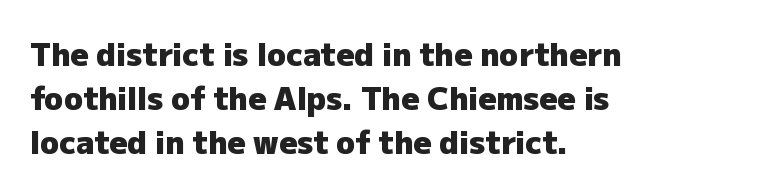
The image shows 31 px heavy sans-serif type, upright; set left-aligned, normal line spacing (1.42x), normal letter spacing, not underlined; low stroke contrast and a medium x-height.
